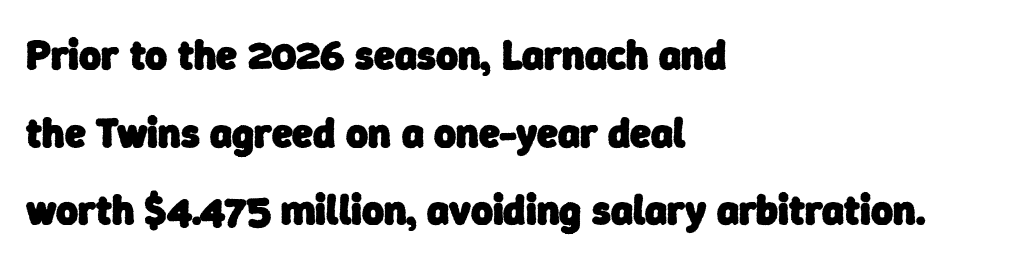
The image shows 42 px heavy sans-serif type; set left-aligned, line spacing 1.85x, normal letter spacing, not underlined; low stroke contrast and a medium x-height.
